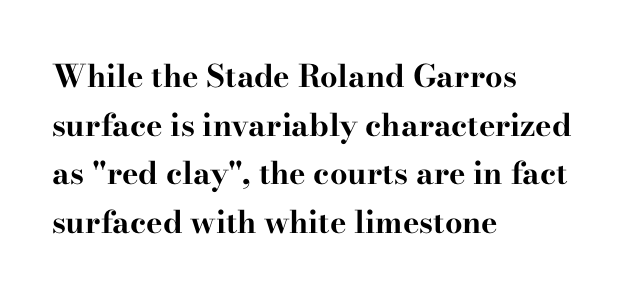
A typesetter would call this leading conventional body-copy spacing. The specimen reads as upright at a glance. Every row of glyphs begins at an identical x-position on the left. The rendering uses natural spacing where letterforms have individual widths. As a designer I'd log this as weight 700, bold.
